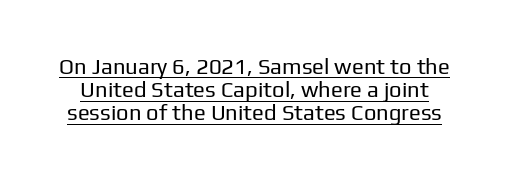
The image shows 22 px text type, upright; set tight line spacing (1.05x), normal letter spacing, underlined.
